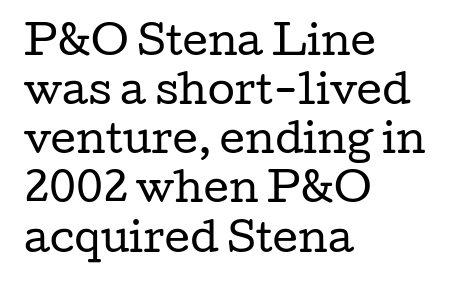
Q: Is the text bold? A: No.
Q: Is the text italic (slanted)? A: No, it is upright.
Q: Is the typeface a serif or a sans-serif typeface? A: Serif.
Q: Is the text underlined? A: No.
Q: How is the paragraph aligned? A: Left-aligned.
Q: Is the spacing between letters normal or unusually wide? A: Normal.
Q: Is the spacing between lines tight, normal or loose? A: Normal.
Q: Width (condensed, normal, or wide)? A: Wide.
Q: Stroke contrast? A: Low.
Q: x-height? A: Medium.
Q: Monospaced? A: No.
